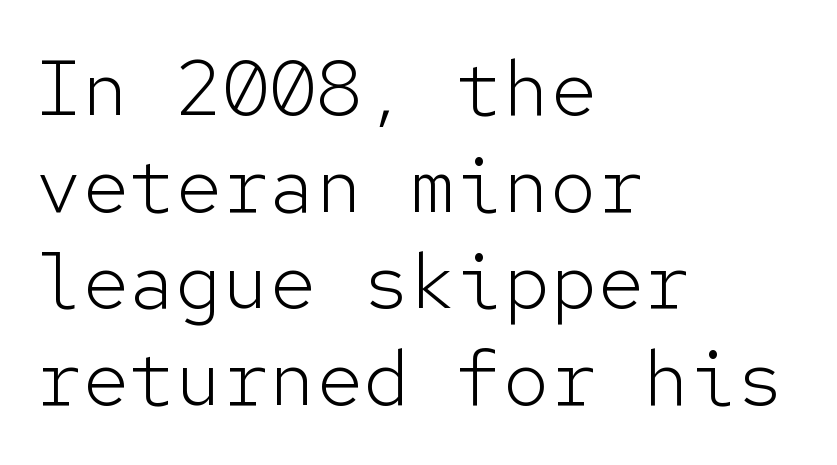
The image shows 78 px light sans-serif type, upright, monospaced; set left-aligned, line spacing 1.24x, normal letter spacing, not underlined; low stroke contrast and a medium x-height.
